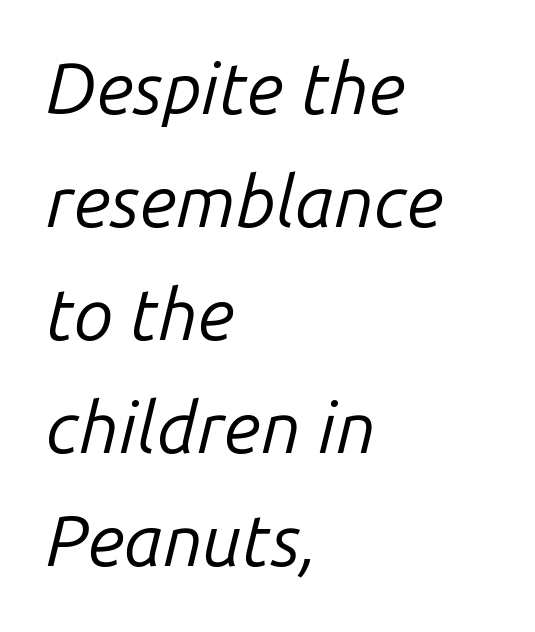
The image shows 72 px regular-weight type, italic (leaning right); set left-aligned, normal line spacing (1.57x), normal letter spacing, not underlined; low stroke contrast and a medium x-height.
